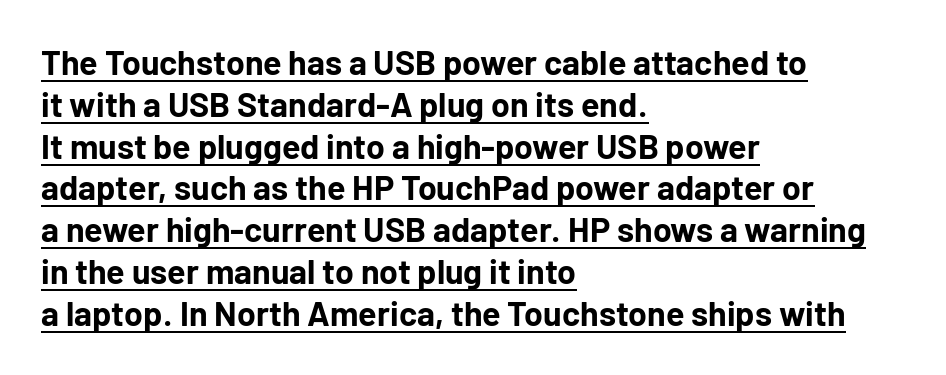
{"serif": "no", "italic": "no", "bold": "yes", "weight": "bold", "width": "normal", "stroke_contrast": "low", "x_height": "medium", "monospaced": "no", "underline": "yes", "align": "left", "line_spacing_ratio": 1.23, "letter_spacing": "normal", "letter_spacing_em": 0.0, "glyph_px": 34}
